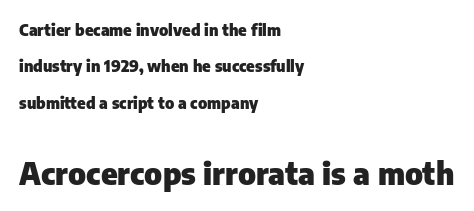
This sample has the flowing, uneven cadence of proportional lettering. Underline: absent. In terms of leading, this rendering errs on the spacious side. Visually, the bottom section dominates because its glyphs are scaled up. The lines in this sample share a left origin and differ only in where they stop.
